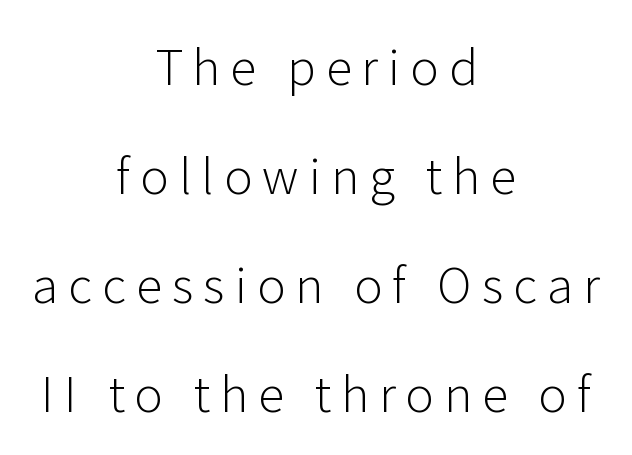
Do the characters align in a grid? No, the font is proportional. Serifs: no, the terminals of the letterforms are clean. The passage shown stacks its lines with a broad gap. These lines were composed using upright roman letters. Words float on clear page, feet unadorned. Here the glyphs are tracked loosely, breaking word shapes into spaced letters.
